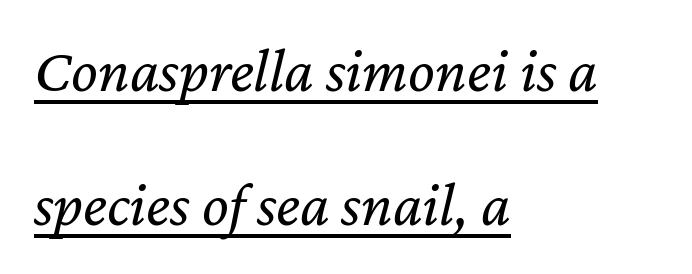
{"italic": "yes", "lean": "right", "slant_degrees": 12, "bold": "no", "weight": "regular", "width": "normal", "stroke_contrast": "low", "x_height": "medium", "monospaced": "no", "underline": "yes", "align": "left", "line_spacing": "loose", "line_spacing_ratio": 2.13, "letter_spacing": "normal", "letter_spacing_em": 0.0, "glyph_px": 63}
